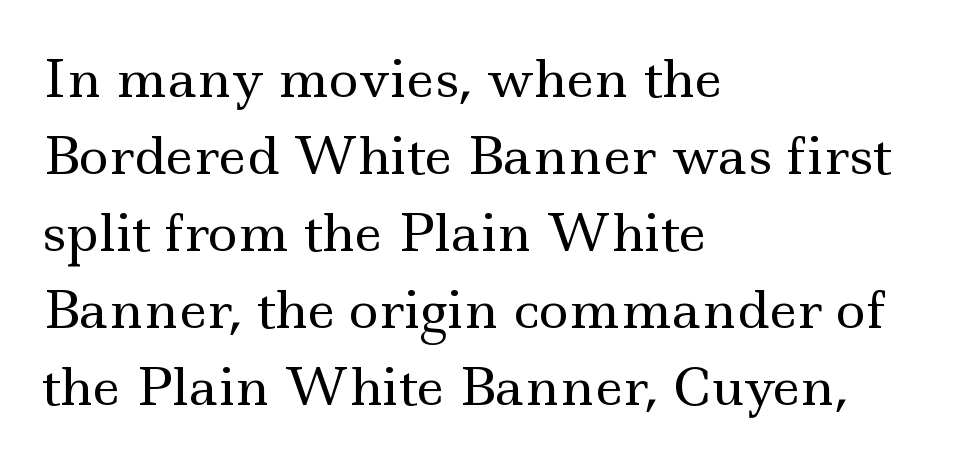
The image shows 51 px regular-weight, wide serif type, upright; set left-aligned, normal line spacing (1.51x), normal letter spacing, not underlined; a small x-height.
